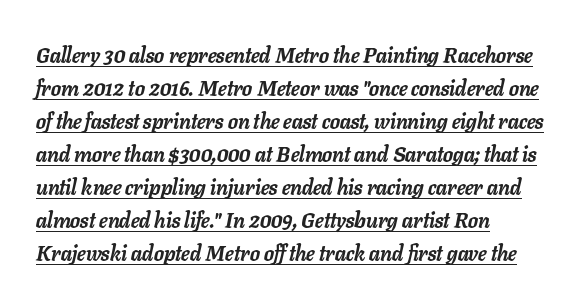
Caption: standard tracking, unaltered. The passage is arranged the way most books set body copy — flush left. Heavy, bold letterforms. In terms of posture, this sample is oblique.
